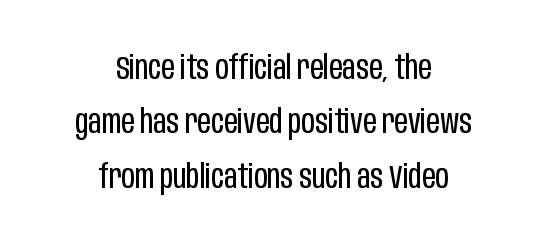
The letters look calm and open, with moderate or lighter stems. Proportional: the letters do not fall into vertical columns. Layout note: lines centered. Each new line begins a customary step beneath the previous one. Posture: vertical. The letterforms sit shoulder to shoulder at normal distance.
